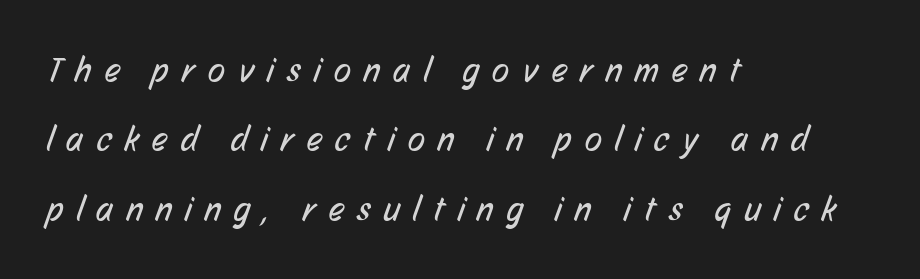
This rendering employs a face without finishing strokes, i.e., a sans-serif. Is this a fixed-width face? No — the glyphs have proportional, varying widths. The rendering inserts visible extra space after every character. Only glyphs here, with clear space below each row. The lines are spread far apart with generous leading. The typesetter chose a ragged-right arrangement here.
